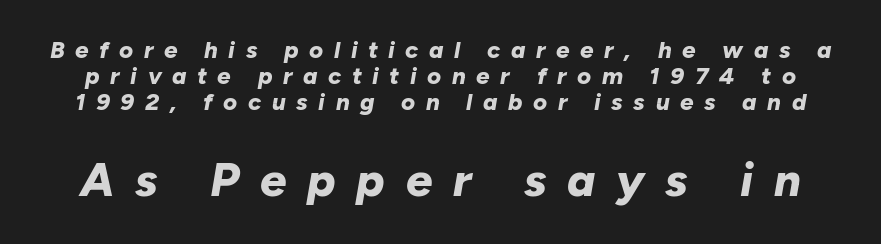
Q: Is the text bold? A: Yes.
Q: Is the text italic (slanted)? A: Yes, it leans right by about 10 degrees.
Q: Is the text underlined? A: No.
Q: Is the spacing between letters normal or unusually wide? A: Unusually wide.
Q: Is the spacing between lines tight, normal or loose? A: Tight.
Q: Which block of text is set in a larger size, the first (top) or the second (bottom)? A: The second (bottom) one.
Q: Width (condensed, normal, or wide)? A: Normal.
Q: Stroke contrast? A: Low.
Q: x-height? A: Medium.
Q: Monospaced? A: No.
